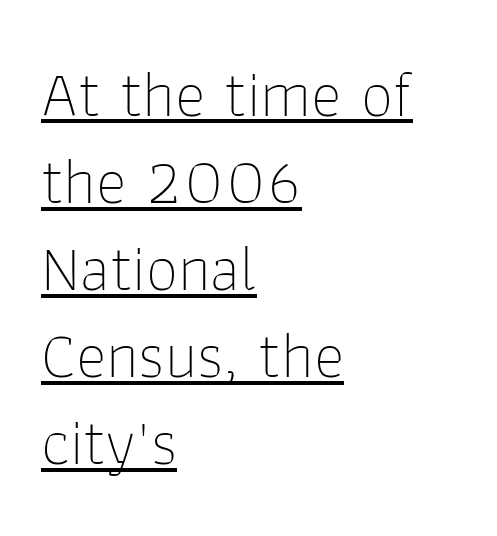
Classification — sans serif. When letters stand straight like this, we call the style roman or upright. Default kerning and tracking; the words read as compact shapes. Short and long lines alike share a common starting point at left. The typesetting does not lean heavy: it is not bold.
